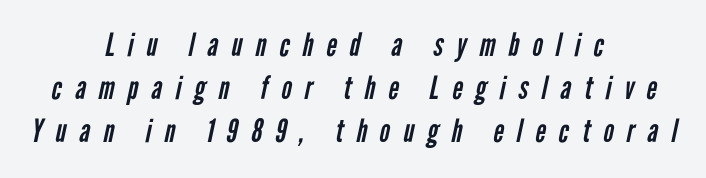
The image shows 32 px regular-weight, condensed sans-serif type; set centered, normal line spacing (1.35x), unusually wide letter spacing (+0.41 em), not underlined; low stroke contrast and a medium x-height.
